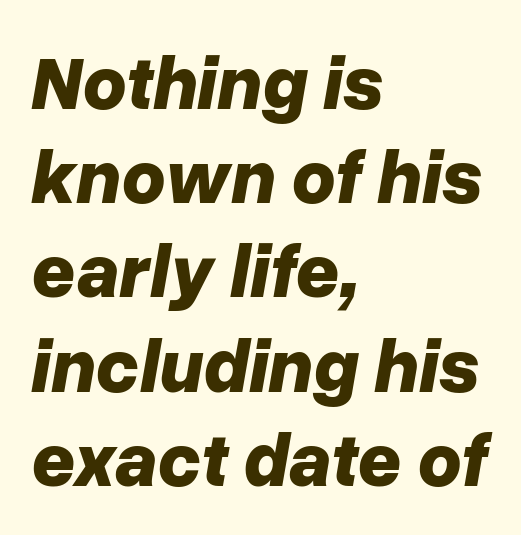
{"italic": "yes", "lean": "right", "slant_degrees": 10, "bold": "yes", "weight": "bold", "width": "normal", "stroke_contrast": "low", "x_height": "medium", "monospaced": "no", "underline": "no", "align": "left", "line_spacing_ratio": 1.24, "letter_spacing": "normal", "letter_spacing_em": 0.0, "glyph_px": 76}
